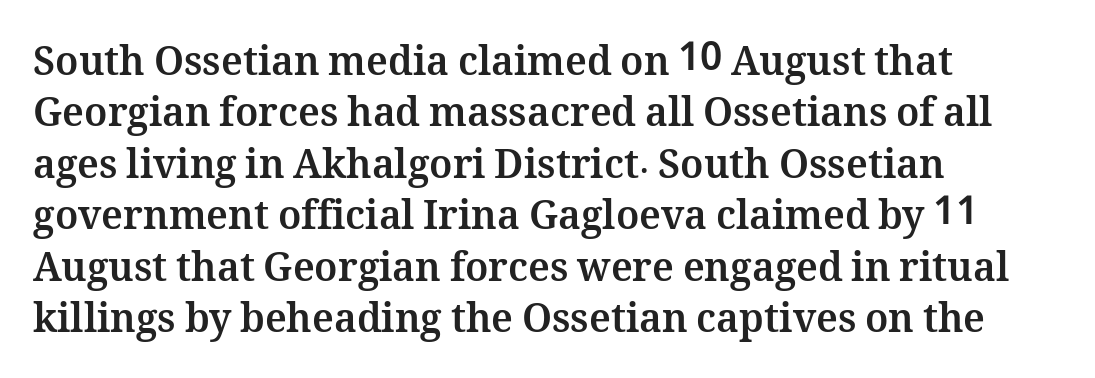
The image shows 39 px bold type, upright; set left-aligned, normal line spacing (1.32x), normal letter spacing, not underlined; medium stroke contrast and a medium x-height.
